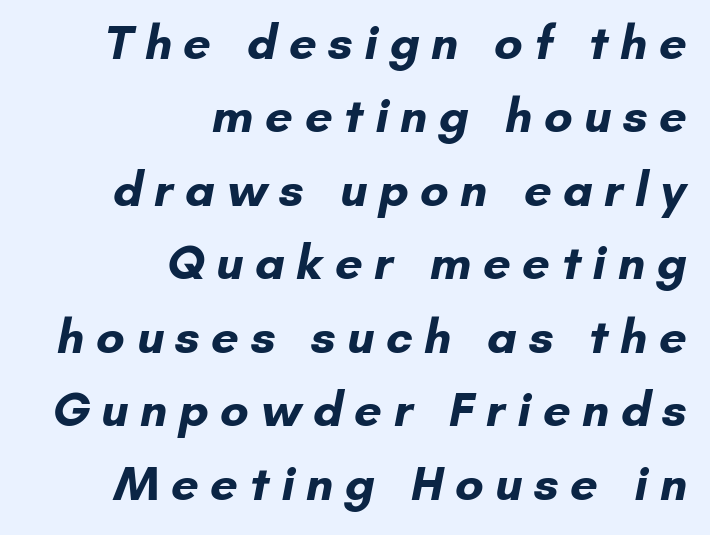
Q: Is the text bold? A: Yes.
Q: Is the typeface a serif or a sans-serif typeface? A: Sans-serif.
Q: Is the text underlined? A: No.
Q: How is the paragraph aligned? A: Right-aligned.
Q: Is the spacing between letters normal or unusually wide? A: Unusually wide.
Q: Is the spacing between lines tight, normal or loose? A: Normal.
Q: Width (condensed, normal, or wide)? A: Normal.
Q: Stroke contrast? A: Low.
Q: x-height? A: Small.
Q: Monospaced? A: No.
